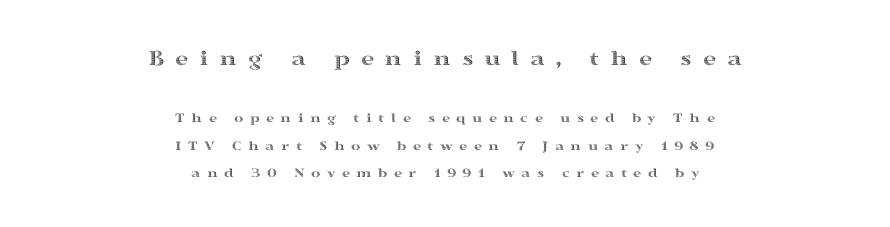
Compare the two chunks: the upper has the greater cap height. The lines in this sample share a center point and differ in where they start and stop. The string is rendered with underlining switched off. Regarding leading, the lines here are spaced well apart.
